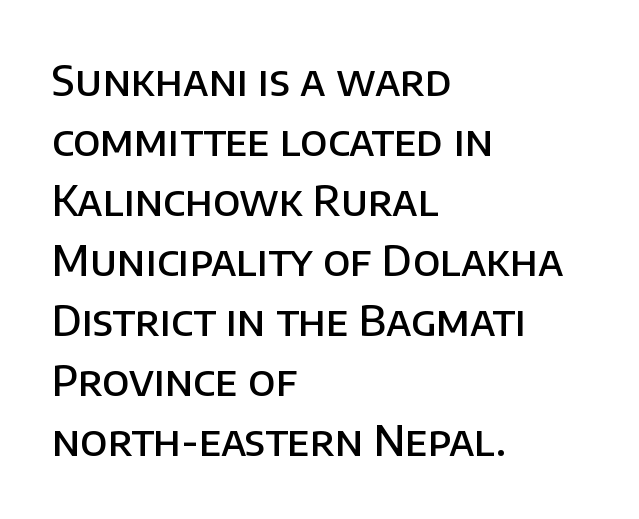
Q: Is the text bold? A: Semi-bold.
Q: Is the text italic (slanted)? A: No, it is upright.
Q: Is the typeface a serif or a sans-serif typeface? A: Sans-serif.
Q: Is the text underlined? A: No.
Q: How is the paragraph aligned? A: Left-aligned.
Q: Is the spacing between letters normal or unusually wide? A: Normal.
Q: Is the spacing between lines tight, normal or loose? A: Normal.
Q: Width (condensed, normal, or wide)? A: Normal.
Q: Stroke contrast? A: Low.
Q: x-height? A: Large.
Q: Monospaced? A: No.
